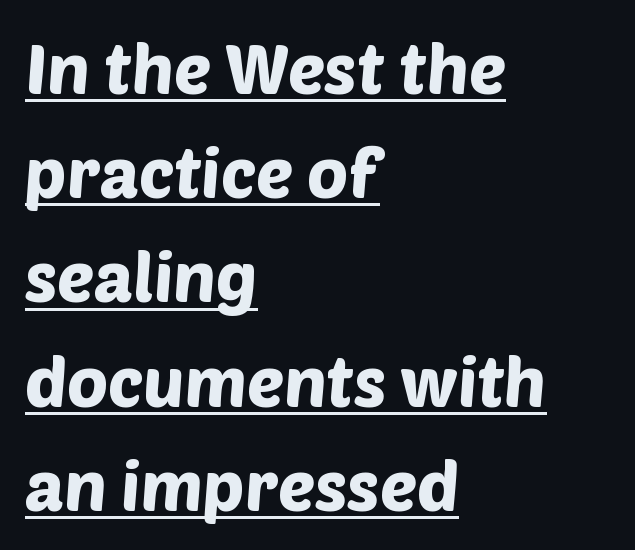
{"serif": "no", "width": "normal", "stroke_contrast": "low", "x_height": "large", "monospaced": "no", "underline": "yes", "align": "left", "line_spacing": "normal", "line_spacing_ratio": 1.51, "letter_spacing": "normal", "letter_spacing_em": 0.0, "glyph_px": 69}
